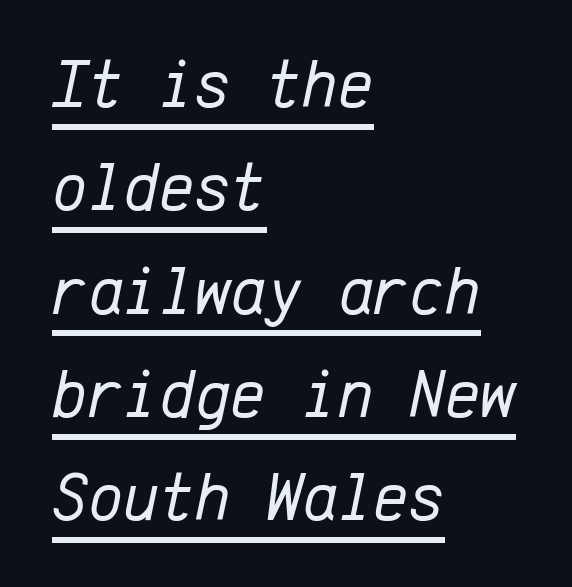
{"italic": "yes", "lean": "right", "slant_degrees": 12, "bold": "no", "weight": "regular", "width": "normal", "stroke_contrast": "low", "x_height": "medium", "monospaced": "yes", "underline": "yes", "align": "left", "line_spacing": "normal", "line_spacing_ratio": 1.52, "letter_spacing": "normal", "letter_spacing_em": 0.0, "glyph_px": 68}
